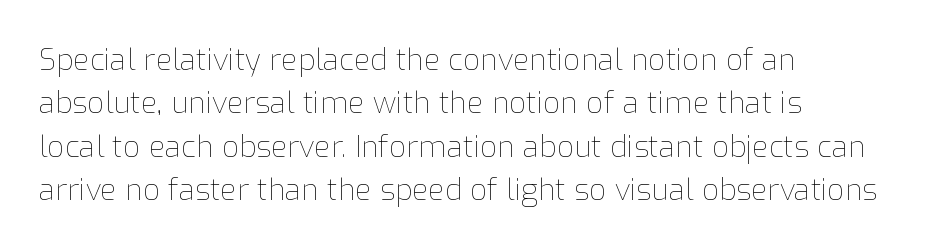
Q: Is the text bold? A: No.
Q: Is the text italic (slanted)? A: No, it is upright.
Q: Is the text underlined? A: No.
Q: How is the paragraph aligned? A: Left-aligned.
Q: Is the spacing between letters normal or unusually wide? A: Normal.
Q: Is the spacing between lines tight, normal or loose? A: Normal.
Q: Width (condensed, normal, or wide)? A: Normal.
Q: Stroke contrast? A: Low.
Q: x-height? A: Medium.
Q: Monospaced? A: No.
